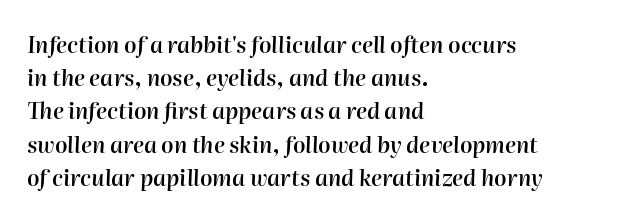
Words appear dense and cohesive because spacing is normal. Which margin do the lines hug? The left one — the right edge is uneven. Slightly chunky letters — semibold, I'd say, not full bold. The space between consecutive lines is moderate. Underline: absent.
